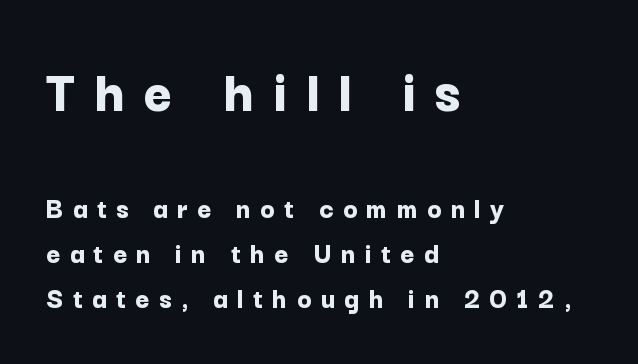
The image shows 61 px bold sans-serif type, upright; set left-aligned, normal line spacing (1.5x), unusually wide letter spacing (+0.31 em), not underlined; the first (top) block is 2.03x larger; low stroke contrast and a medium x-height.
